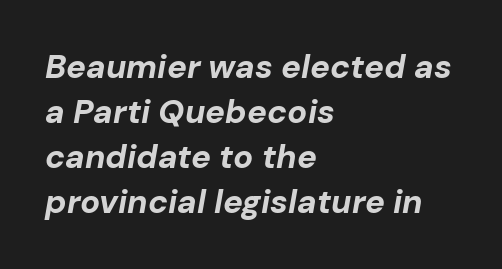
Does the lettering tilt? It does — this is italic. Caption: standard tracking, unaltered. The passage shown is typed in a proportional face where columns would drift. The gap between lines stays unmarked. The lines in this sample share a left origin and differ only in where they stop.
